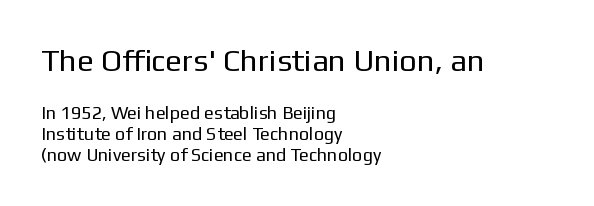
{"serif": "no", "italic": "no", "bold": "no", "weight": "regular", "width": "normal", "stroke_contrast": "low", "x_height": "medium", "monospaced": "no", "underline": "no", "align": "left", "line_spacing_ratio": 1.16, "letter_spacing": "normal", "letter_spacing_em": 0.0, "larger_block": "first", "size_ratio": 1.72, "glyph_px": 31}
